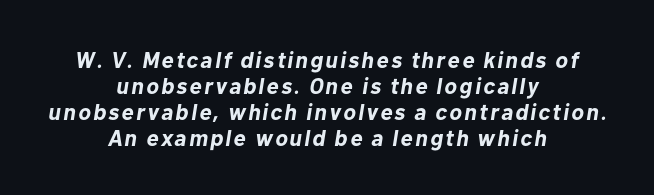
{"italic": "yes", "lean": "right", "slant_degrees": 10, "bold": "yes", "underline": "no", "align": "center", "line_spacing": "tight", "line_spacing_ratio": 1.13, "glyph_px": 23}
